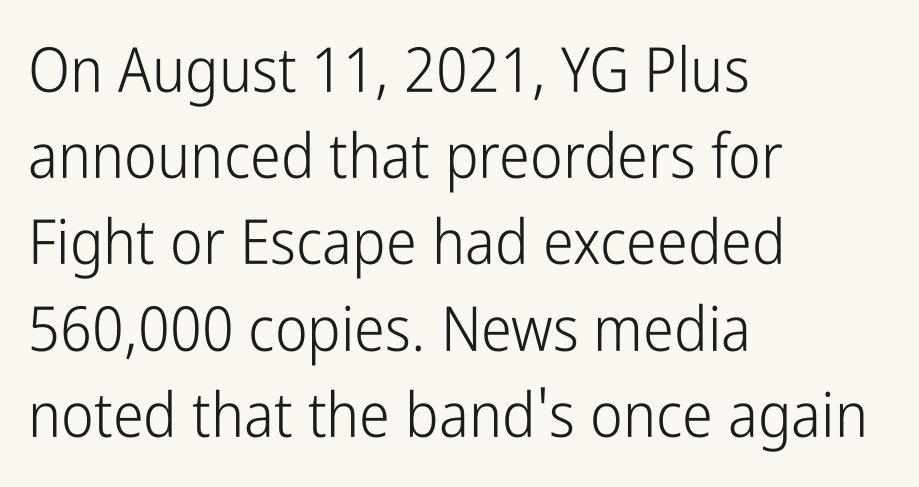
{"serif": "no", "italic": "no", "bold": "no", "weight": "light", "width": "condensed", "stroke_contrast": "low", "x_height": "medium", "monospaced": "no", "underline": "no", "align": "left", "line_spacing": "normal", "line_spacing_ratio": 1.39, "letter_spacing": "normal", "letter_spacing_em": 0.0, "glyph_px": 62}
